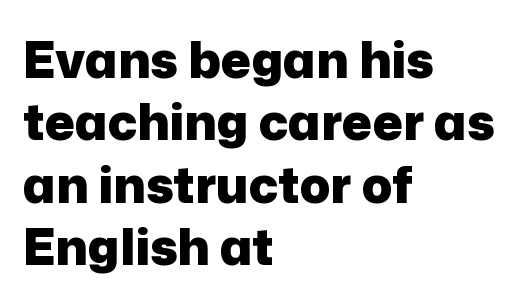
Q: Is the text bold? A: Yes.
Q: Is the text italic (slanted)? A: No, it is upright.
Q: Is the typeface a serif or a sans-serif typeface? A: Sans-serif.
Q: Is the text underlined? A: No.
Q: How is the paragraph aligned? A: Left-aligned.
Q: Is the spacing between letters normal or unusually wide? A: Normal.
Q: Is the spacing between lines tight, normal or loose? A: Normal.
Q: Width (condensed, normal, or wide)? A: Normal.
Q: Stroke contrast? A: Low.
Q: x-height? A: Medium.
Q: Monospaced? A: No.
